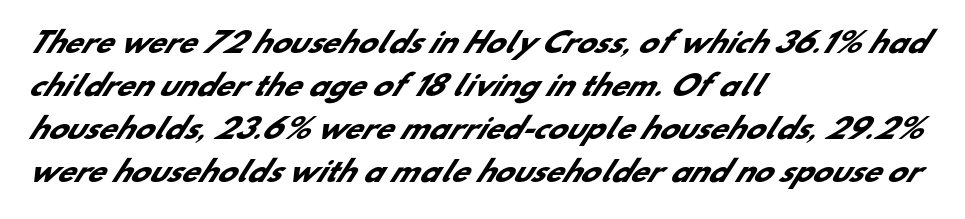
Character widths vary here, with narrow letters taking less room than wide ones. Is the block centered? No — it sits flush against the left margin. Caption: bold face, heavy strokes. The letters carry no serifs — their stems end cleanly without finishing strokes. The zone under the glyphs is completely vacant. Default kerning and tracking; the words read as compact shapes.
